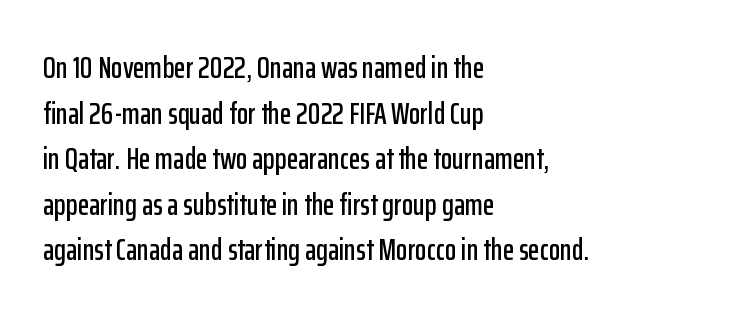
The image shows 30 px condensed sans-serif type, upright; set left-aligned, normal line spacing (1.52x), normal letter spacing, not underlined; low stroke contrast and a medium x-height.
